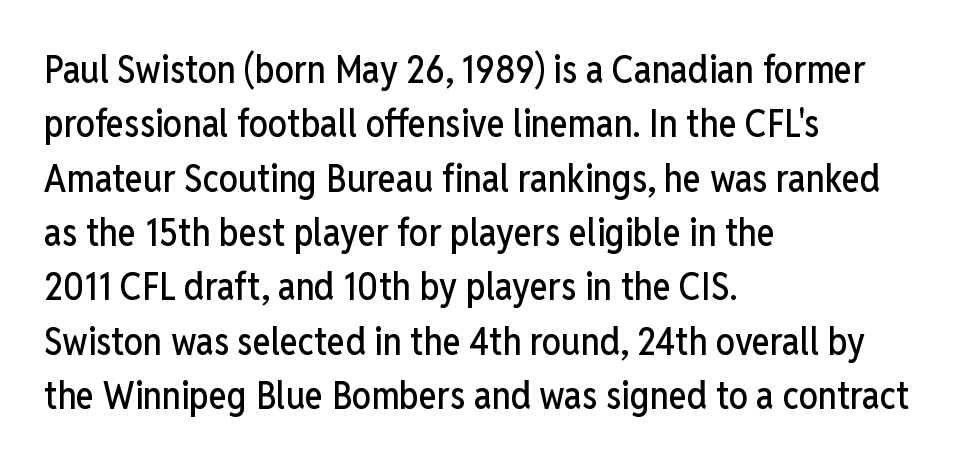
{"serif": "no", "italic": "no", "width": "condensed", "stroke_contrast": "low", "x_height": "medium", "monospaced": "no", "underline": "no", "align": "left", "line_spacing": "normal", "line_spacing_ratio": 1.43, "letter_spacing": "normal", "letter_spacing_em": 0.0, "glyph_px": 38}
